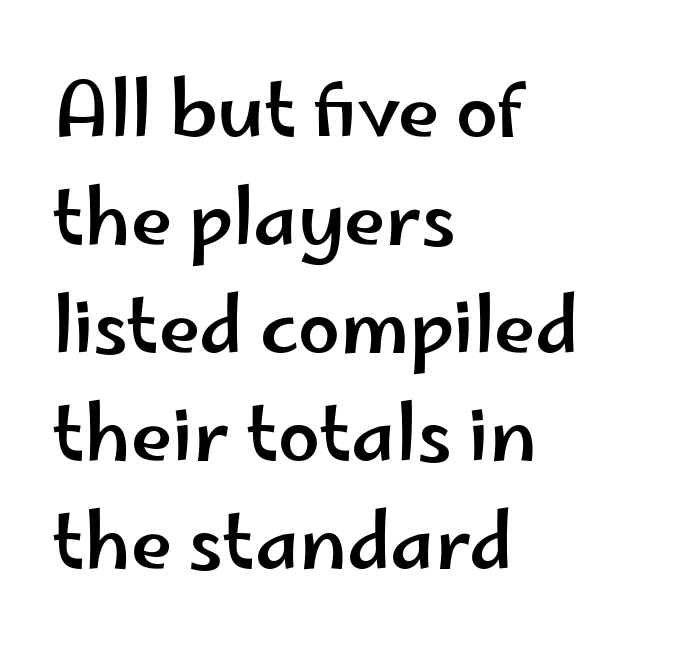
Q: Is the text italic (slanted)? A: No, it is upright.
Q: Is the typeface a serif or a sans-serif typeface? A: Sans-serif.
Q: Is the text underlined? A: No.
Q: How is the paragraph aligned? A: Left-aligned.
Q: Is the spacing between letters normal or unusually wide? A: Normal.
Q: Is the spacing between lines tight, normal or loose? A: Normal.
Q: Width (condensed, normal, or wide)? A: Wide.
Q: Stroke contrast? A: Low.
Q: x-height? A: Small.
Q: Monospaced? A: No.
